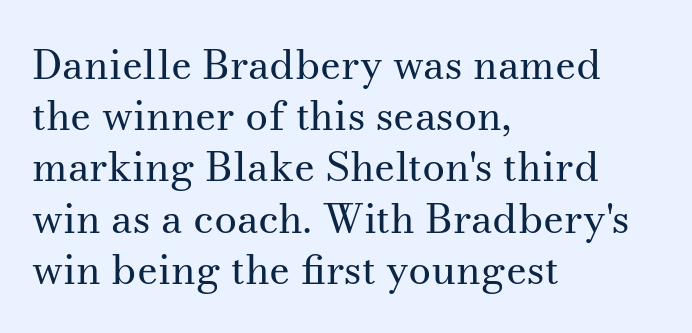
{"serif": "yes", "italic": "no", "bold": "no", "weight": "regular", "width": "normal", "stroke_contrast": "medium", "x_height": "small", "monospaced": "no", "underline": "no", "align": "left", "line_spacing": "normal", "line_spacing_ratio": 1.25, "letter_spacing": "normal", "letter_spacing_em": 0.0, "glyph_px": 41}
